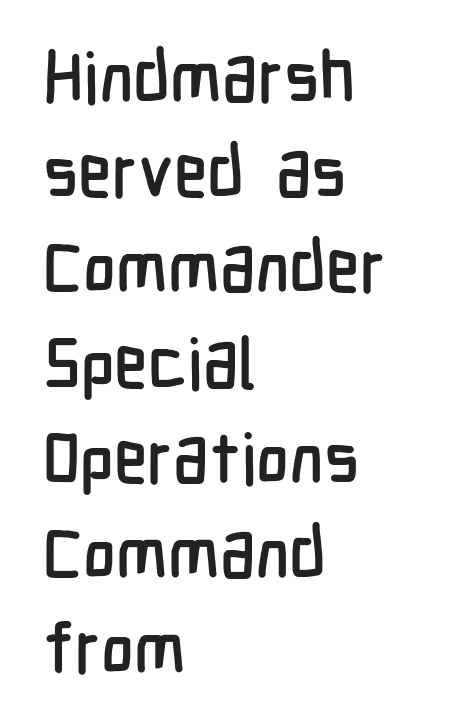
The image shows 70 px condensed sans-serif type, upright; set left-aligned, normal line spacing (1.36x), normal letter spacing, not underlined; low stroke contrast and a medium x-height.
